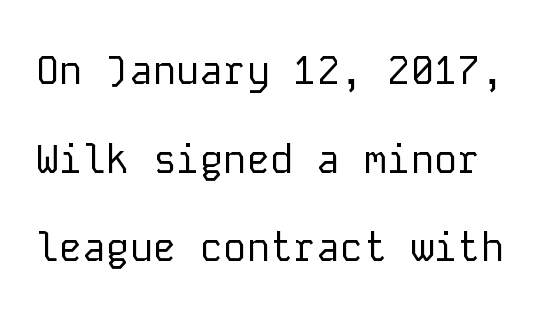
The image shows 39 px regular-weight sans-serif type, upright, monospaced; set loose line spacing (2.27x), normal letter spacing, not underlined; low stroke contrast and a medium x-height.
